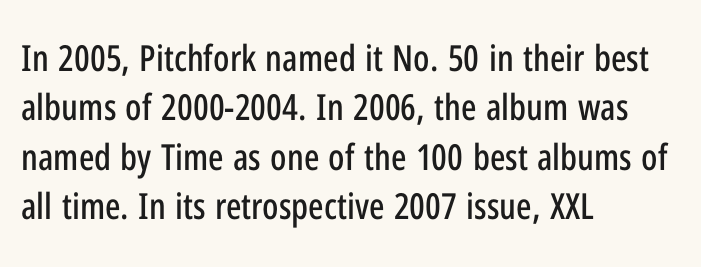
The image shows 36 px condensed sans-serif type, upright; set left-aligned, normal line spacing (1.37x), normal letter spacing, not underlined; low stroke contrast and a medium x-height.
